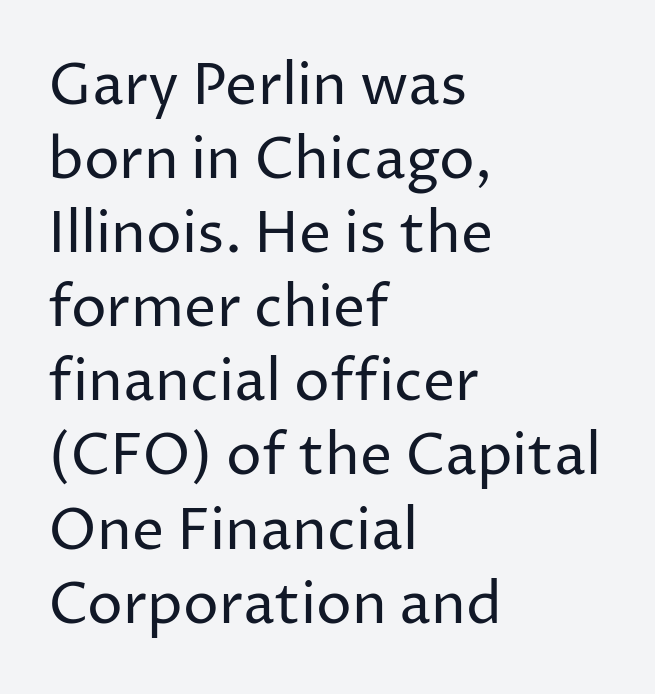
The image shows 57 px regular-weight sans-serif type, upright; set left-aligned, normal line spacing (1.3x), normal letter spacing, not underlined; low stroke contrast and a medium x-height.
